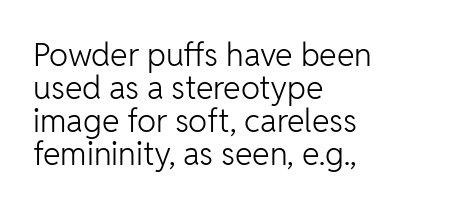
The image shows 32 px light sans-serif type, upright; set left-aligned, tight line spacing (1.03x), normal letter spacing, not underlined; low stroke contrast and a medium x-height.
